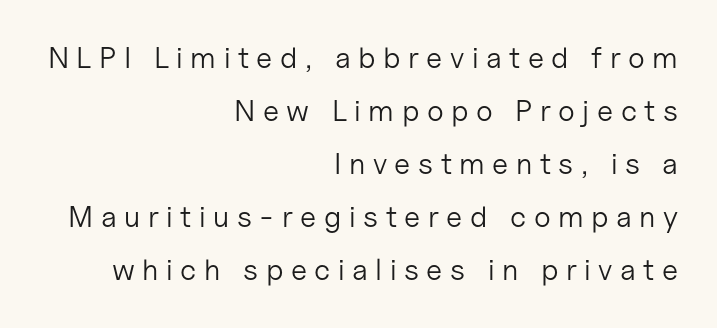
Q: Is the text bold? A: No.
Q: Is the text italic (slanted)? A: No, it is upright.
Q: Is the typeface a serif or a sans-serif typeface? A: Sans-serif.
Q: Is the text underlined? A: No.
Q: How is the paragraph aligned? A: Right-aligned.
Q: Is the spacing between letters normal or unusually wide? A: Unusually wide.
Q: Width (condensed, normal, or wide)? A: Normal.
Q: Stroke contrast? A: Low.
Q: x-height? A: Medium.
Q: Monospaced? A: No.
